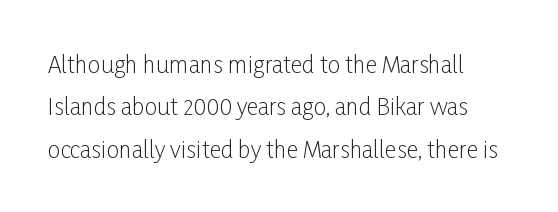
Q: Is the text bold? A: No.
Q: Is the text italic (slanted)? A: No, it is upright.
Q: Is the text underlined? A: No.
Q: Is the spacing between letters normal or unusually wide? A: Normal.
